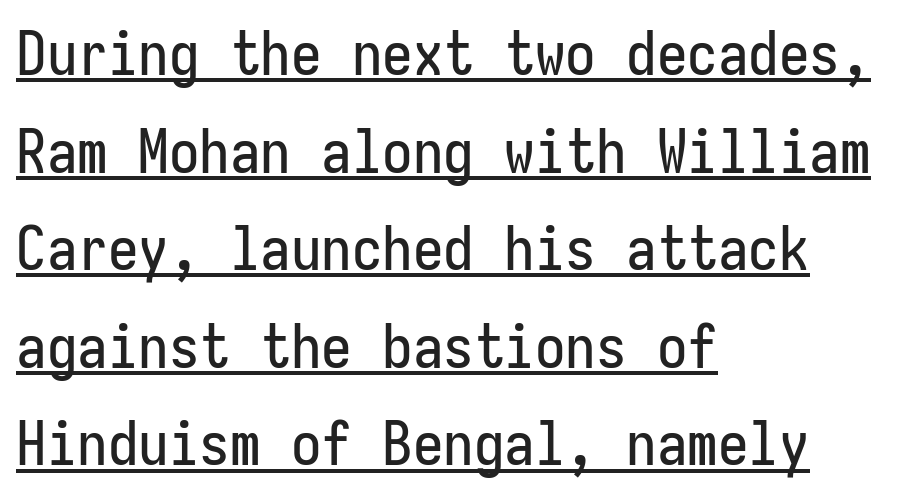
The image shows 61 px condensed sans-serif type, upright, monospaced; set left-aligned, normal line spacing (1.6x), normal letter spacing, underlined; low stroke contrast and a medium x-height.
